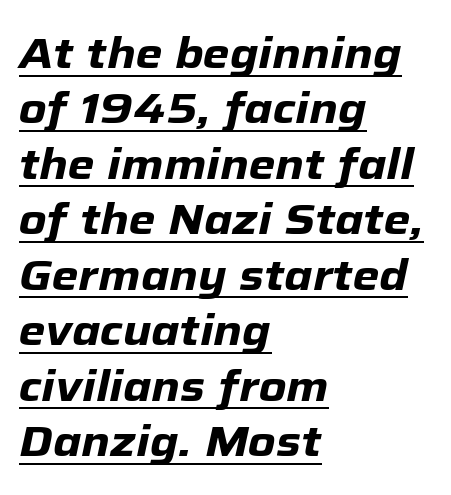
Spacing verdict: proportional, widths tailored to each character. The block of text has a typical density, with ordinary space between rows. The face used here has a pronounced slope to its letters. Quick note: underline on.
